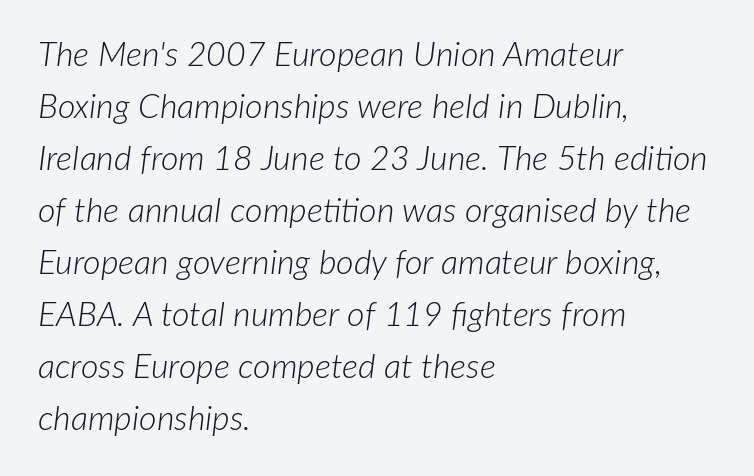
There's an unmistakable incline to the writing here. The typesetter chose a ragged-right arrangement here. Successive baselines arrive at the customary interval. The letters advance in unequal steps, a hallmark of proportional type. How are the letters spaced? Ordinarily, with no added tracking. This reads as an unemphasized weight, regular at the heaviest.
